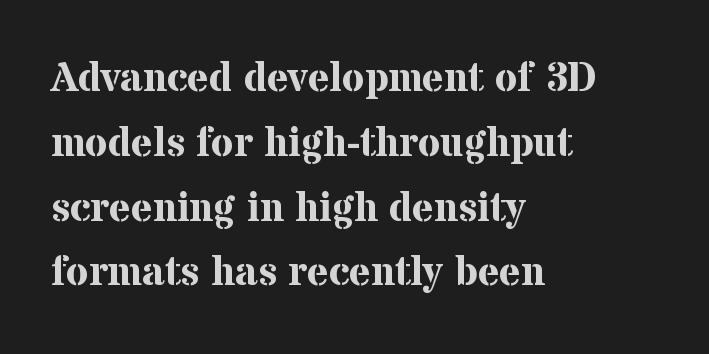
{"serif": "yes", "italic": "no", "bold": "yes", "weight": "bold", "width": "normal", "stroke_contrast": "medium", "x_height": "medium", "monospaced": "no", "underline": "no", "align": "left", "line_spacing": "normal", "line_spacing_ratio": 1.58, "letter_spacing": "normal", "letter_spacing_em": 0.0, "glyph_px": 41}
